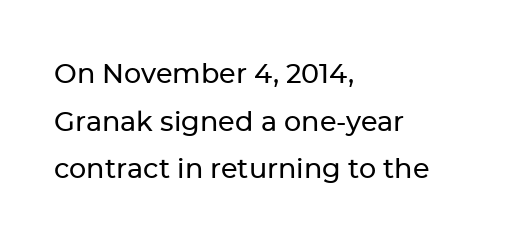
{"italic": "no", "underline": "no", "align": "left", "line_spacing_ratio": 1.76, "letter_spacing": "normal", "letter_spacing_em": 0.0, "glyph_px": 27}
